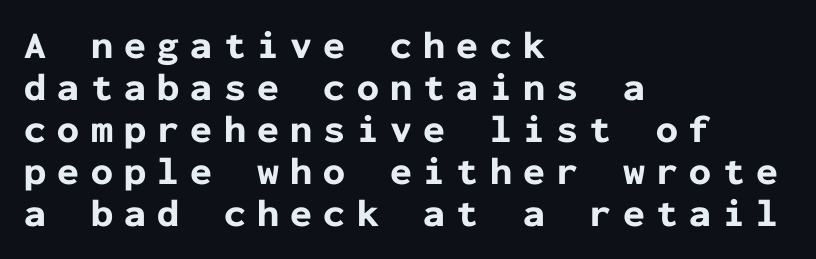
Q: Is the text bold? A: Yes.
Q: Is the text italic (slanted)? A: No, it is upright.
Q: Is the typeface a serif or a sans-serif typeface? A: Sans-serif.
Q: Is the text underlined? A: No.
Q: How is the paragraph aligned? A: Left-aligned.
Q: Is the spacing between letters normal or unusually wide? A: Unusually wide.
Q: Is the spacing between lines tight, normal or loose? A: Tight.
Q: Width (condensed, normal, or wide)? A: Normal.
Q: Stroke contrast? A: Low.
Q: x-height? A: Medium.
Q: Monospaced? A: Yes.
